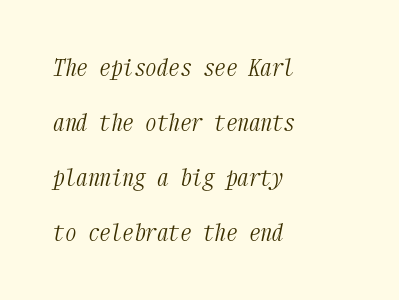
Q: Is the text bold? A: No.
Q: Is the text italic (slanted)? A: Yes, it leans right by about 12 degrees.
Q: Is the text underlined? A: No.
Q: How is the paragraph aligned? A: Left-aligned.
Q: Is the spacing between letters normal or unusually wide? A: Normal.
Q: Is the spacing between lines tight, normal or loose? A: Loose.
